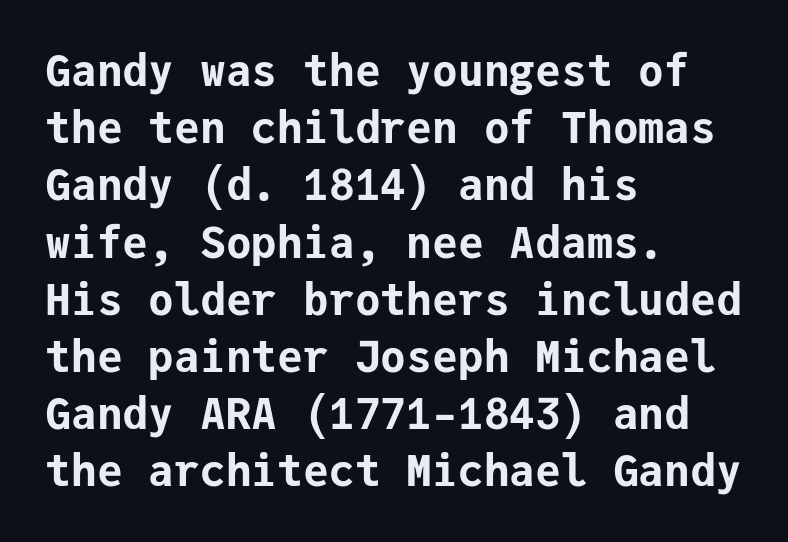
{"serif": "no", "italic": "no", "bold": "yes", "weight": "bold", "width": "normal", "stroke_contrast": "low", "x_height": "medium", "monospaced": "yes", "underline": "no", "align": "left", "line_spacing": "normal", "line_spacing_ratio": 1.33, "letter_spacing": "normal", "letter_spacing_em": 0.0, "glyph_px": 43}
